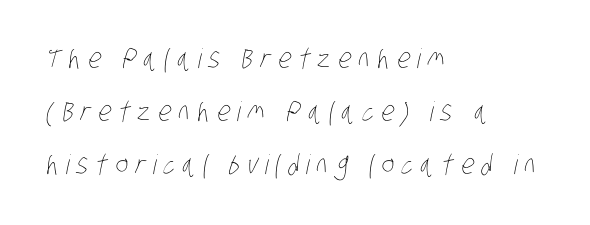
These glyphs show unthickened strokes, regular width or finer. There is plenty of visible air inserted between adjacent glyphs. This sample trades compactness for vertical openness between lines. Every row of glyphs begins at an identical x-position on the left. Glance below the letters and you will spot only blank space.
